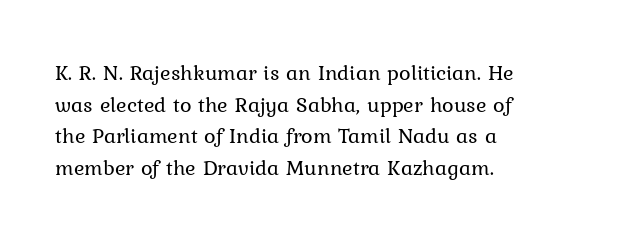
{"italic": "no", "bold": "no", "underline": "no", "align": "left", "line_spacing": "normal", "line_spacing_ratio": 1.44, "letter_spacing": "normal", "letter_spacing_em": 0.0, "glyph_px": 22}
